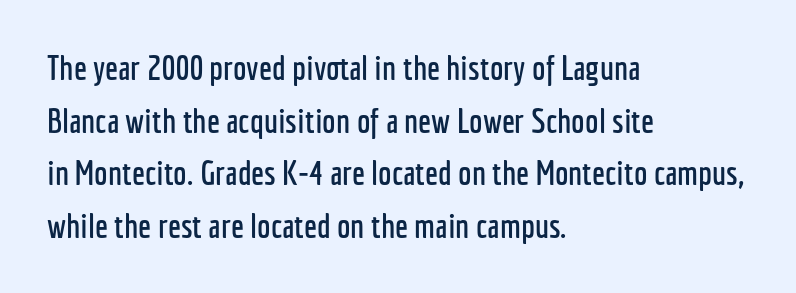
The image shows 34 px condensed sans-serif type, upright; set left-aligned, normal line spacing (1.55x), normal letter spacing, not underlined; low stroke contrast and a medium x-height.
